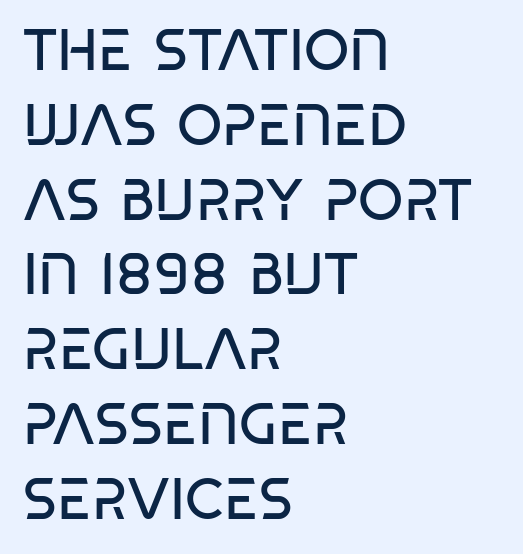
Q: Is the text bold? A: No.
Q: Is the text italic (slanted)? A: No, it is upright.
Q: Is the typeface a serif or a sans-serif typeface? A: Sans-serif.
Q: Is the text underlined? A: No.
Q: How is the paragraph aligned? A: Left-aligned.
Q: Is the spacing between letters normal or unusually wide? A: Normal.
Q: Is the spacing between lines tight, normal or loose? A: Normal.
Q: Width (condensed, normal, or wide)? A: Condensed.
Q: Stroke contrast? A: Low.
Q: x-height? A: Large.
Q: Monospaced? A: No.
